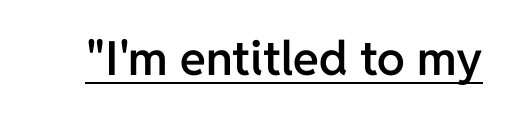
{"serif": "no", "italic": "no", "bold": "semi", "weight": "semibold", "width": "normal", "stroke_contrast": "low", "x_height": "medium", "monospaced": "no", "underline": "yes", "letter_spacing": "normal", "letter_spacing_em": 0.0, "glyph_px": 47}
